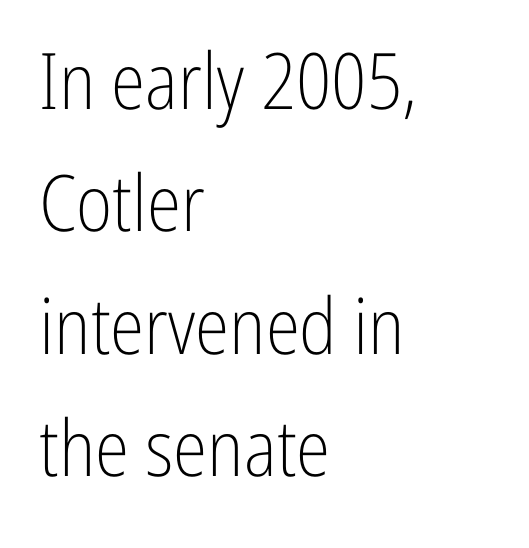
Q: Is the text bold? A: No.
Q: Is the text italic (slanted)? A: No, it is upright.
Q: Is the typeface a serif or a sans-serif typeface? A: Sans-serif.
Q: Is the text underlined? A: No.
Q: How is the paragraph aligned? A: Left-aligned.
Q: Is the spacing between letters normal or unusually wide? A: Normal.
Q: Is the spacing between lines tight, normal or loose? A: Normal.
Q: Width (condensed, normal, or wide)? A: Condensed.
Q: Stroke contrast? A: Low.
Q: x-height? A: Medium.
Q: Monospaced? A: No.
